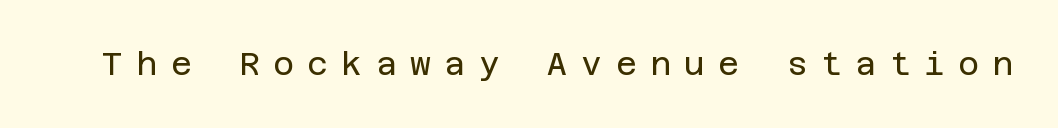
{"serif": "no", "italic": "no", "bold": "no", "weight": "regular", "width": "normal", "stroke_contrast": "low", "x_height": "large", "underline": "no", "letter_spacing": "wide", "letter_spacing_em": 0.42, "glyph_px": 32}
